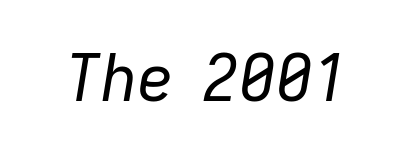
{"italic": "yes", "lean": "right", "slant_degrees": 9, "bold": "no", "weight": "regular", "width": "normal", "stroke_contrast": "low", "x_height": "medium", "monospaced": "no", "underline": "no", "letter_spacing": "normal", "letter_spacing_em": 0.0, "glyph_px": 64}
